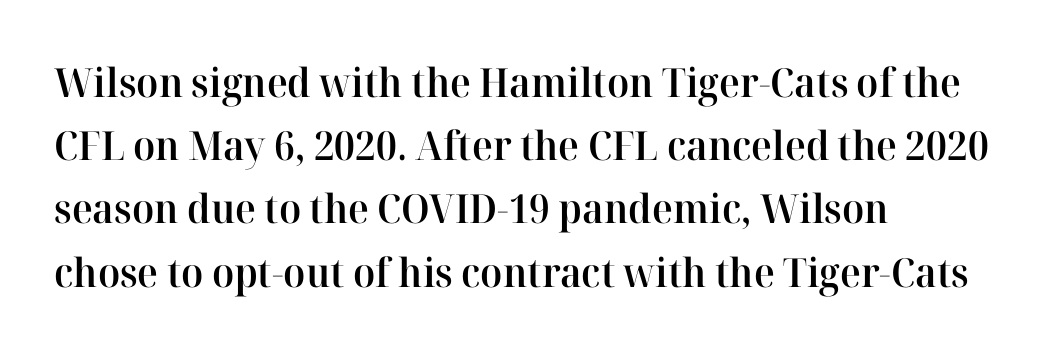
The image shows 40 px semibold serif type, upright; set left-aligned, normal line spacing (1.58x), normal letter spacing, not underlined; high stroke contrast and a medium x-height.
